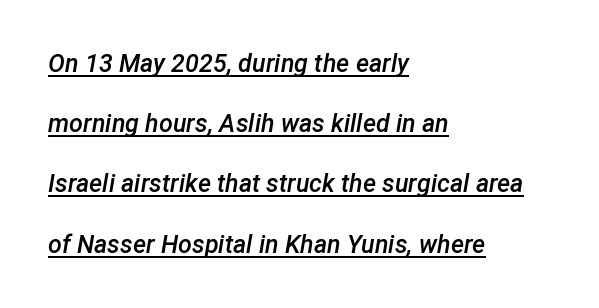
The image shows 25 px text type, italic (leaning right); set left-aligned, loose line spacing (2.41x), normal letter spacing, underlined.
